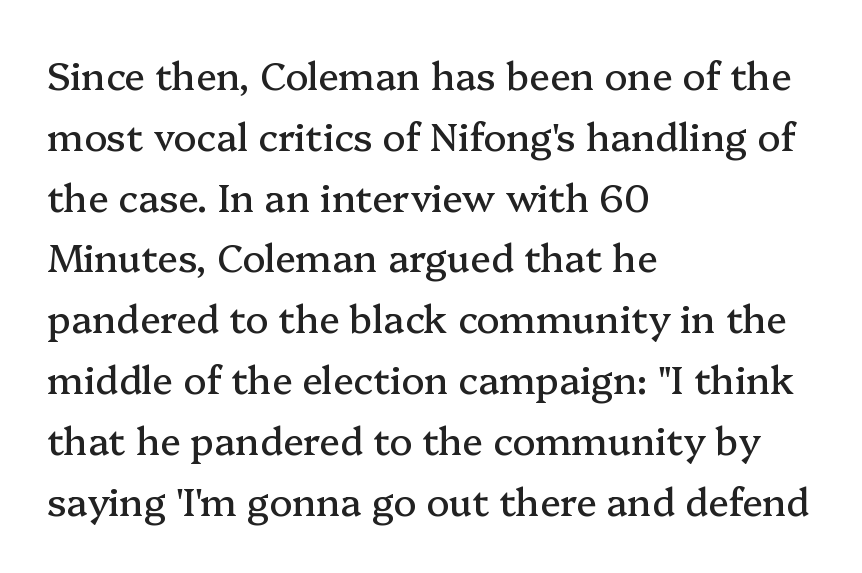
Notice how the stems are strictly vertical — no italics here. To sum up the face: it has serifs. Do the characters align in a grid? No, the font is proportional. The tracking reads as untouched default to a designer's eye. Clear beneath every line of the passage. A typesetter would call this leading conventional body-copy spacing.
